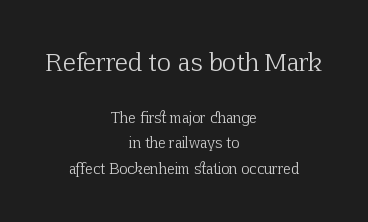
Q: Is the text bold? A: No.
Q: Is the text italic (slanted)? A: No, it is upright.
Q: Is the text underlined? A: No.
Q: How is the paragraph aligned? A: Centered.
Q: Is the spacing between letters normal or unusually wide? A: Normal.
Q: Which block of text is set in a larger size, the first (top) or the second (bottom)? A: The first (top) one.
